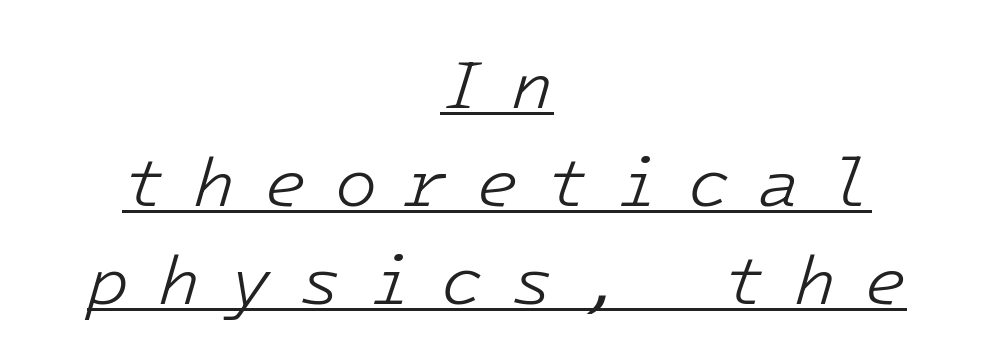
Observe the lean: these are italic letterforms. This sample carries an underscore along the baseline area. Is this a heavy cut? Hardly; it is regular or lighter. Whoever set this chose a conventional vertical rhythm.
